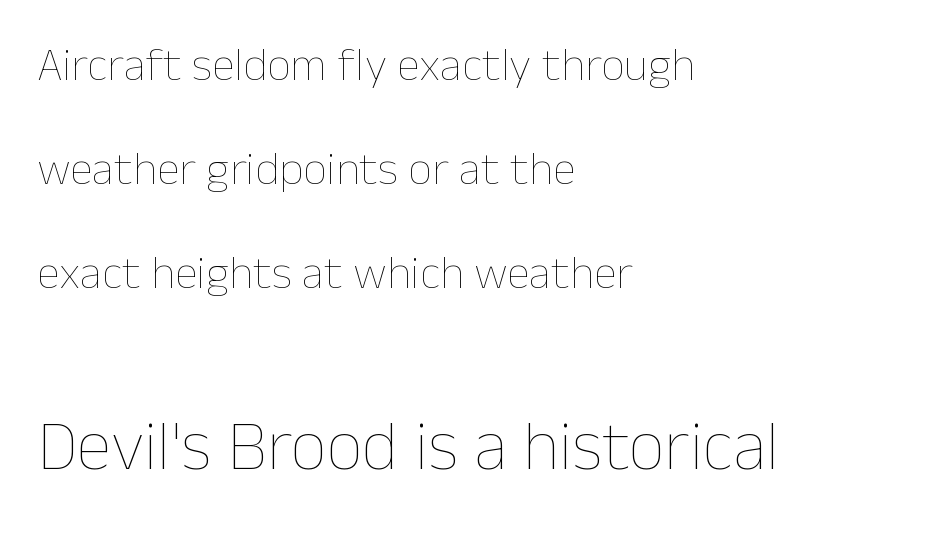
{"italic": "no", "bold": "no", "weight": "thin", "width": "normal", "stroke_contrast": "low", "x_height": "medium", "monospaced": "no", "underline": "no", "align": "left", "line_spacing": "loose", "line_spacing_ratio": 2.21, "letter_spacing": "normal", "letter_spacing_em": 0.0, "larger_block": "second", "size_ratio": 1.51, "glyph_px": 71}
